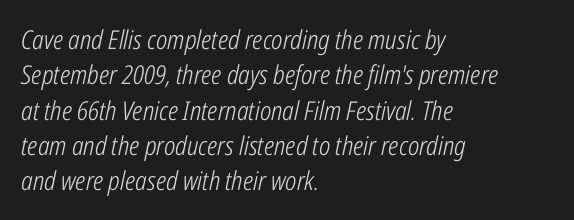
The image shows 26 px text type, italic (leaning right); set left-aligned, normal line spacing (1.36x), normal letter spacing, not underlined.
